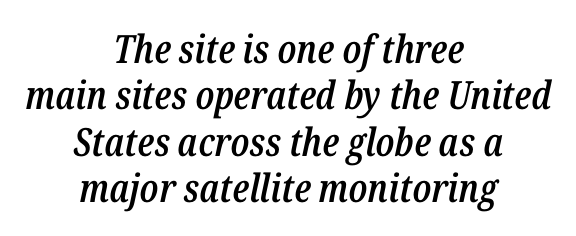
Each line is balanced around a shared central axis. The rendering applies a slant to the glyphs. Words float on clear page, feet unadorned. Varying glyph widths throughout — classic text-font behaviour. Caption: standard tracking, unaltered.
